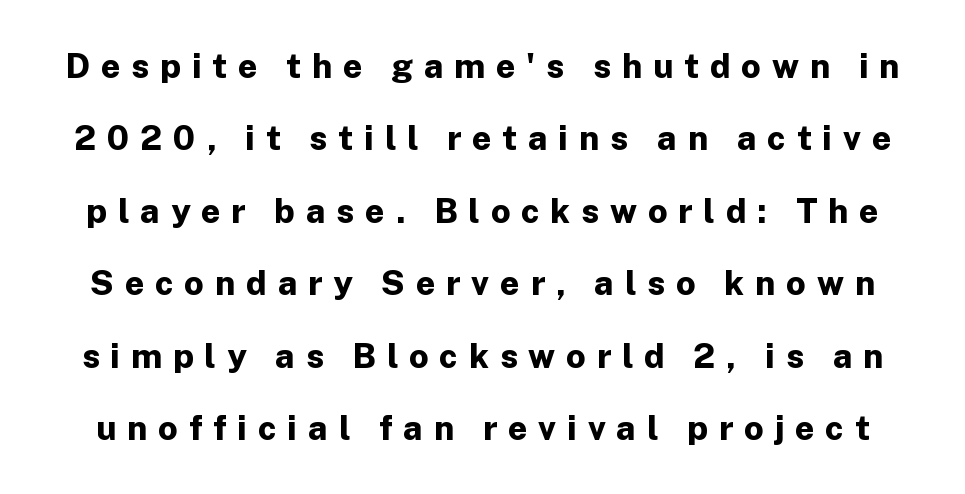
Look at the tracking — it's clearly loosened, letters drifting apart. Check where the strokes stop: nothing finishes them off — pure sans. Rendered with straight, roman letterforms. Heavy-handed strokes throughout: this text is bold.
